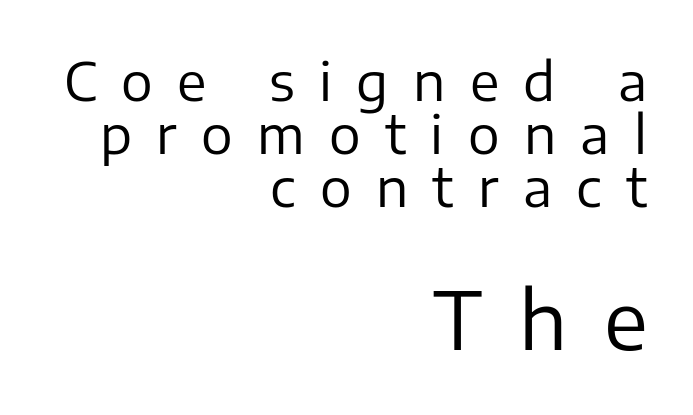
{"serif": "no", "italic": "no", "bold": "no", "weight": "regular", "width": "normal", "stroke_contrast": "low", "x_height": "medium", "monospaced": "no", "underline": "no", "align": "right", "line_spacing": "tight", "line_spacing_ratio": 1.0, "letter_spacing": "wide", "letter_spacing_em": 0.46, "larger_block": "second", "size_ratio": 1.49, "glyph_px": 79}
